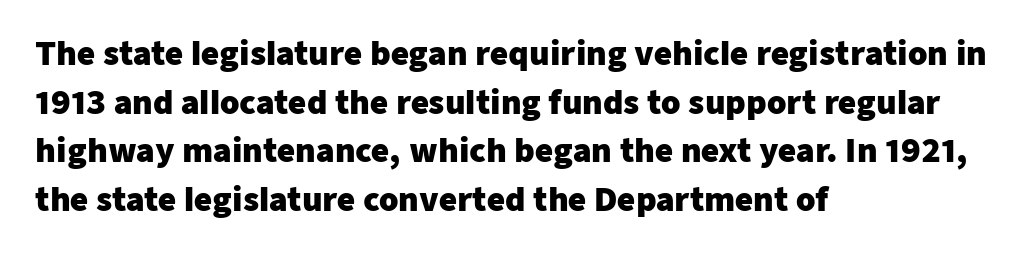
Font category for this specimen: sans-serif. Bold? Absolutely — the strokes are thick and heavy. One-word summary of the alignment: left. This sample has the flowing, uneven cadence of proportional lettering. Underlining? Definitely not there.
